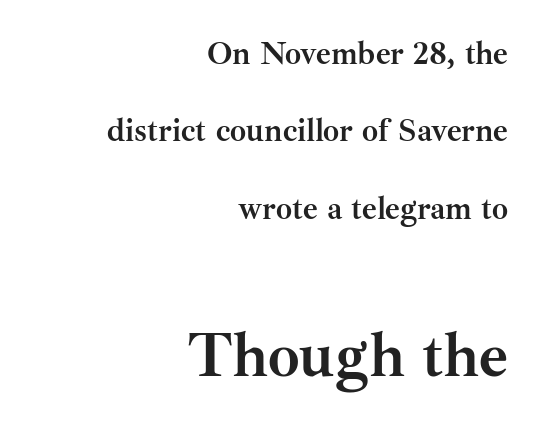
The image shows 63 px semibold serif type, upright; set right-aligned, loose line spacing (2.42x), normal letter spacing, not underlined; the second (bottom) block is 1.97x larger; medium stroke contrast and a small x-height.
